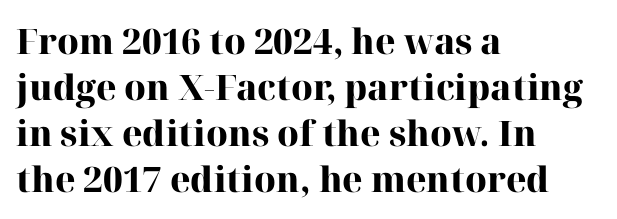
Check under the words: just untouched page. Summary of vertical rhythm: regular, with standard interline spacing. Proportional: the letters do not fall into vertical columns. This sample is left-justified, so line endings fall wherever the words run out.
